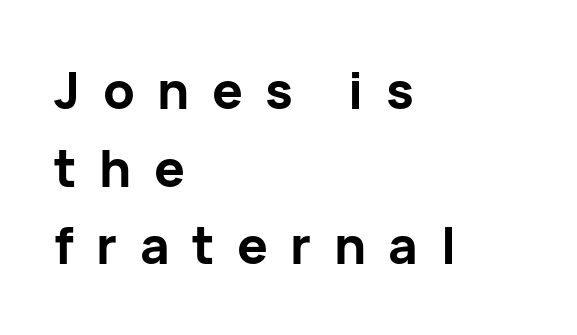
Q: Is the text bold? A: Yes.
Q: Is the text italic (slanted)? A: No, it is upright.
Q: Is the typeface a serif or a sans-serif typeface? A: Sans-serif.
Q: Is the text underlined? A: No.
Q: How is the paragraph aligned? A: Left-aligned.
Q: Is the spacing between letters normal or unusually wide? A: Unusually wide.
Q: Is the spacing between lines tight, normal or loose? A: Normal.
Q: Width (condensed, normal, or wide)? A: Normal.
Q: Stroke contrast? A: Low.
Q: x-height? A: Medium.
Q: Monospaced? A: No.
